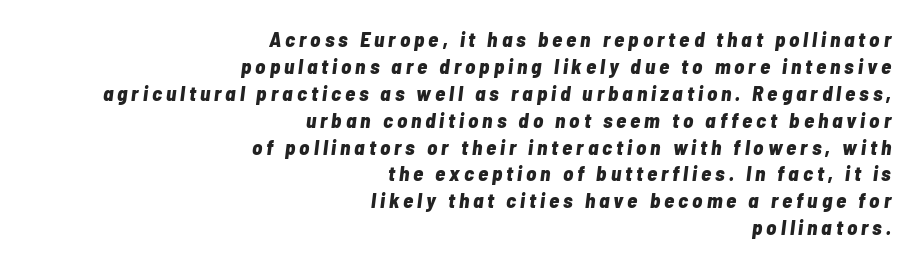
{"italic": "yes", "lean": "right", "slant_degrees": 7, "bold": "yes", "underline": "no", "align": "right", "line_spacing": "normal", "line_spacing_ratio": 1.28, "glyph_px": 21}
